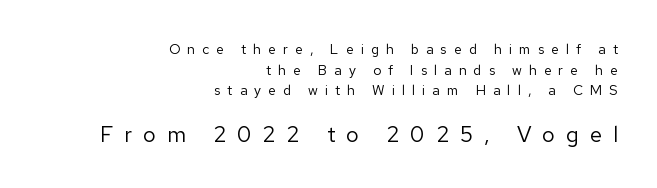
Q: Is the text bold? A: No.
Q: Is the text italic (slanted)? A: No, it is upright.
Q: Is the text underlined? A: No.
Q: How is the paragraph aligned? A: Right-aligned.
Q: Is the spacing between letters normal or unusually wide? A: Unusually wide.
Q: Is the spacing between lines tight, normal or loose? A: Normal.
Q: Which block of text is set in a larger size, the first (top) or the second (bottom)? A: The second (bottom) one.
